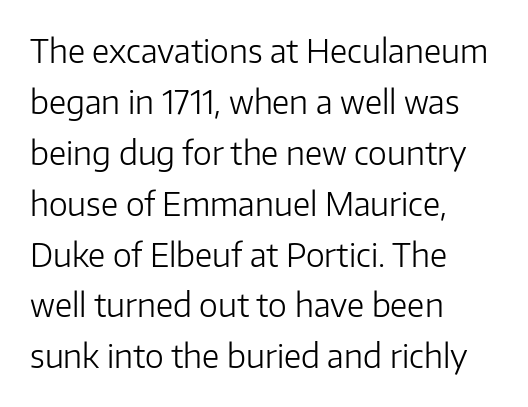
Q: Is the text bold? A: No.
Q: Is the text italic (slanted)? A: No, it is upright.
Q: Is the typeface a serif or a sans-serif typeface? A: Sans-serif.
Q: Is the text underlined? A: No.
Q: How is the paragraph aligned? A: Left-aligned.
Q: Is the spacing between letters normal or unusually wide? A: Normal.
Q: Is the spacing between lines tight, normal or loose? A: Normal.
Q: Width (condensed, normal, or wide)? A: Normal.
Q: Stroke contrast? A: Low.
Q: x-height? A: Medium.
Q: Monospaced? A: No.
